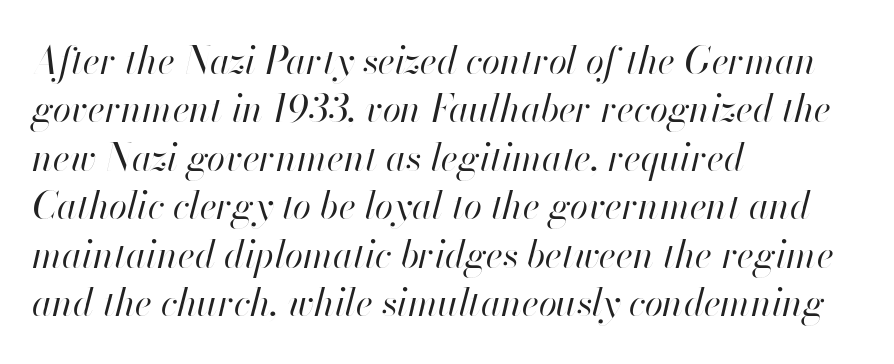
The glyphs look as if they've been sheared to an angle. Letters have the restrained weight of plain body copy at most. Layout note: lines flush left. Here the designer chose a conventional face with non-uniform glyph widths. The face used here is rendered with its standard letterfit.
